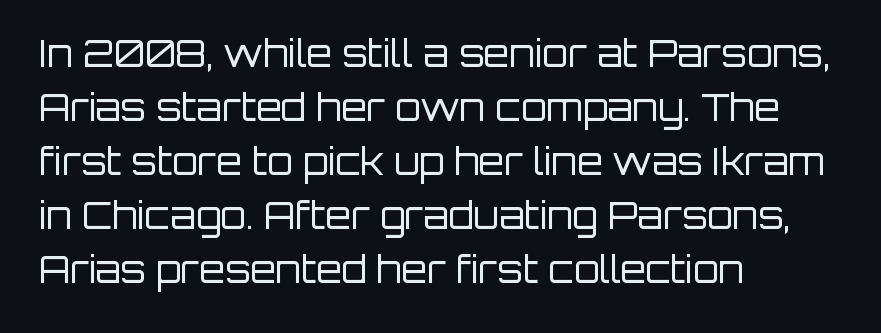
Q: Is the text bold? A: No.
Q: Is the text italic (slanted)? A: No, it is upright.
Q: Is the typeface a serif or a sans-serif typeface? A: Sans-serif.
Q: Is the text underlined? A: No.
Q: How is the paragraph aligned? A: Left-aligned.
Q: Is the spacing between letters normal or unusually wide? A: Normal.
Q: Is the spacing between lines tight, normal or loose? A: Normal.
Q: Width (condensed, normal, or wide)? A: Normal.
Q: Stroke contrast? A: Low.
Q: x-height? A: Large.
Q: Monospaced? A: No.
